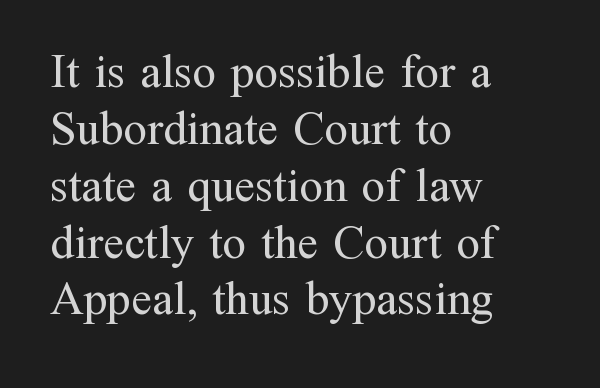
The image shows 47 px regular-weight serif type, upright; set left-aligned, line spacing 1.21x, normal letter spacing, not underlined; medium stroke contrast and a medium x-height.
